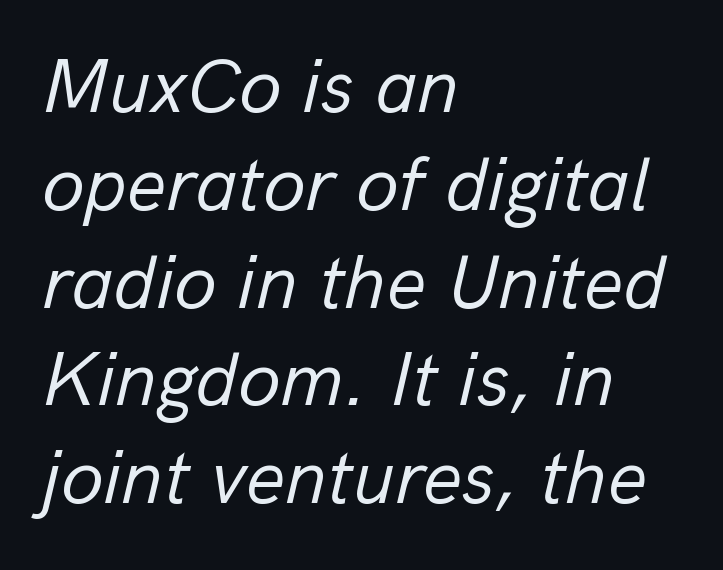
Q: Is the text bold? A: No.
Q: Is the text italic (slanted)? A: Yes, it leans right by about 13 degrees.
Q: Is the text underlined? A: No.
Q: How is the paragraph aligned? A: Left-aligned.
Q: Is the spacing between letters normal or unusually wide? A: Normal.
Q: Is the spacing between lines tight, normal or loose? A: Normal.
Q: Width (condensed, normal, or wide)? A: Normal.
Q: Stroke contrast? A: Low.
Q: x-height? A: Medium.
Q: Monospaced? A: No.
